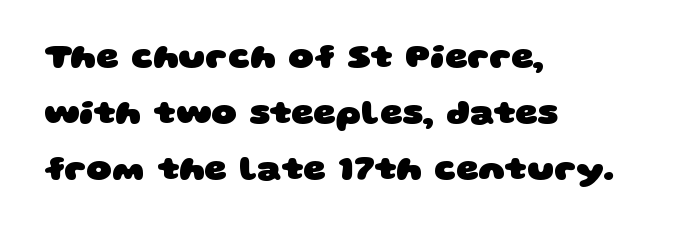
Does extra space separate the letters? No, they use regular spacing. The compositor pushed each line to the left boundary. The font family rendered here belongs to the sans-serif group. Look at the stroke-to-counter ratio: heavy, a bold. Reading down the column, the eye jumps a familiar distance to each next line.
